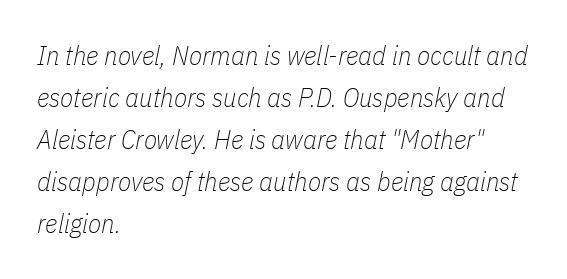
{"italic": "yes", "lean": "right", "slant_degrees": 11, "bold": "no", "underline": "no", "align": "left", "line_spacing": "normal", "line_spacing_ratio": 1.56, "letter_spacing": "normal", "letter_spacing_em": 0.0, "glyph_px": 27}
